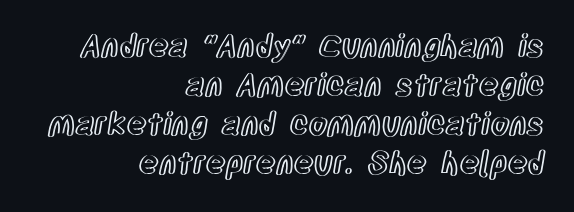
Q: Is the text italic (slanted)? A: Yes.
Q: Is the text underlined? A: No.
Q: How is the paragraph aligned? A: Right-aligned.
Q: Is the spacing between letters normal or unusually wide? A: Normal.
Q: Is the spacing between lines tight, normal or loose? A: Normal.
Q: Width (condensed, normal, or wide)? A: Condensed.
Q: x-height? A: Large.
Q: Monospaced? A: No.
